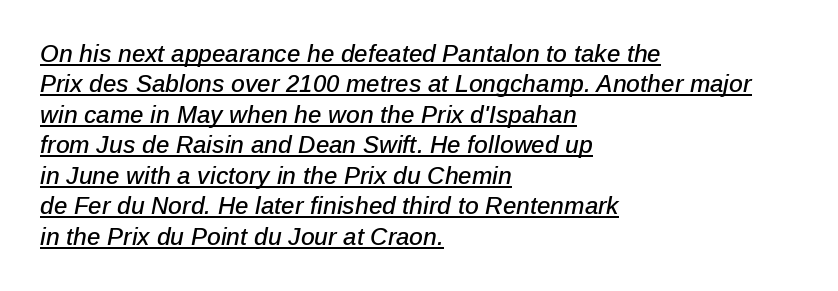
Notice how descenders clear the ascenders below comfortably — that's standard leading. Somebody hit Ctrl+U on this one — the words are underlined. Look at the tracking — it's just the regular setting, nothing added. Italic? Definitely — the glyphs are oblique. Typeset ragged right — the left edge is the straight one.
